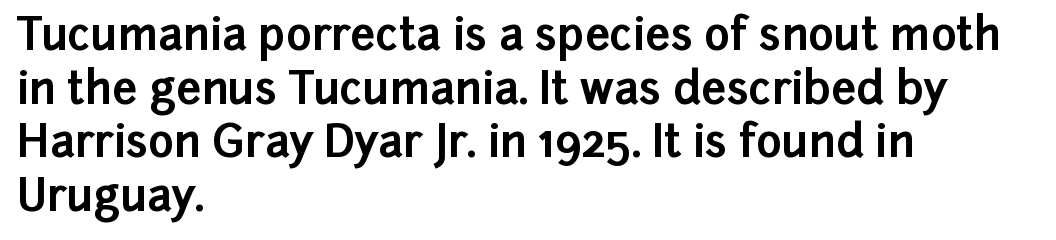
{"serif": "no", "italic": "no", "bold": "yes", "weight": "bold", "width": "normal", "stroke_contrast": "low", "x_height": "medium", "monospaced": "no", "underline": "no", "align": "left", "line_spacing_ratio": 1.22, "letter_spacing": "normal", "letter_spacing_em": 0.0, "glyph_px": 44}
